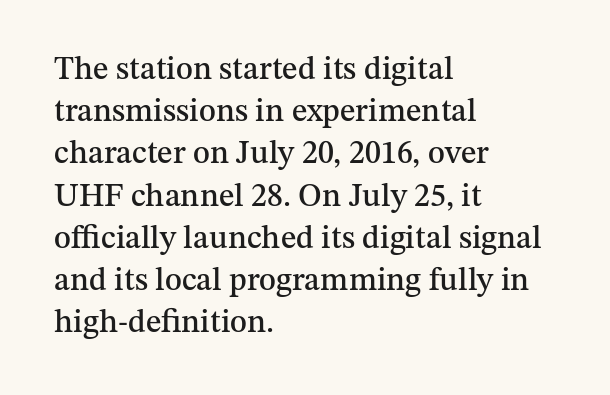
{"serif": "yes", "italic": "no", "width": "normal", "stroke_contrast": "medium", "x_height": "medium", "monospaced": "no", "underline": "no", "align": "left", "line_spacing": "normal", "line_spacing_ratio": 1.32, "letter_spacing": "normal", "letter_spacing_em": 0.0, "glyph_px": 32}
